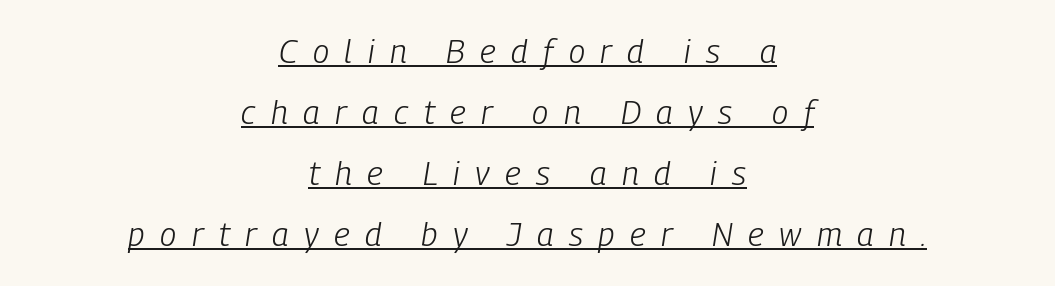
Here the glyphs are tracked loosely, breaking word shapes into spaced letters. Underlined type. Do the characters align in a grid? No, the font is proportional. Stems here are at most as thick as an everyday book face. A typesetter would mark this as italic.
